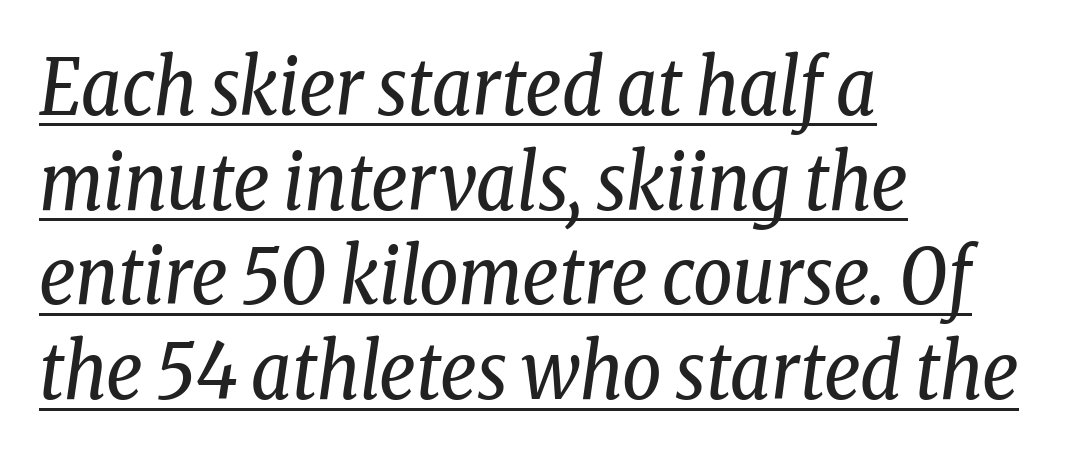
{"serif": "yes", "italic": "yes", "lean": "right", "slant_degrees": 8, "bold": "no", "weight": "regular", "width": "condensed", "stroke_contrast": "low", "x_height": "medium", "monospaced": "no", "underline": "yes", "align": "left", "line_spacing_ratio": 1.23, "letter_spacing": "normal", "letter_spacing_em": 0.0, "glyph_px": 77}
